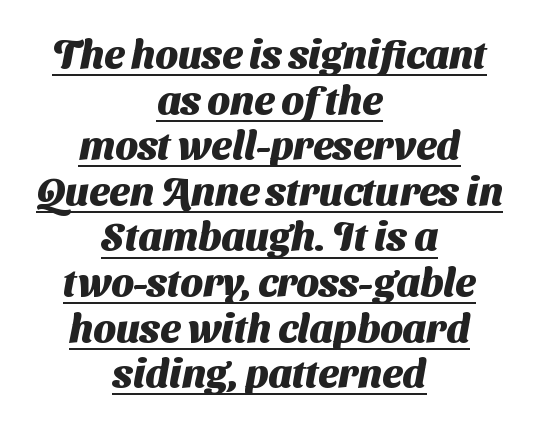
The image shows 40 px heavy sans-serif type; set centered, tight line spacing (1.14x), normal letter spacing, underlined; medium stroke contrast and a medium x-height.
